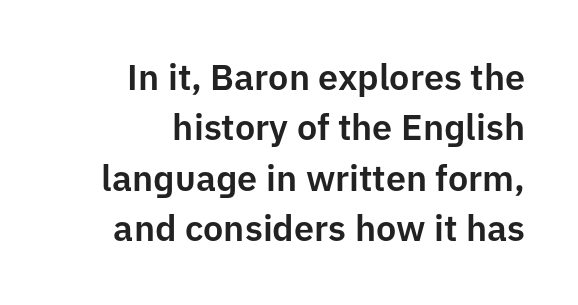
{"serif": "no", "italic": "no", "width": "normal", "stroke_contrast": "low", "x_height": "medium", "monospaced": "no", "underline": "no", "align": "right", "line_spacing": "normal", "line_spacing_ratio": 1.4, "letter_spacing": "normal", "letter_spacing_em": 0.0, "glyph_px": 36}
